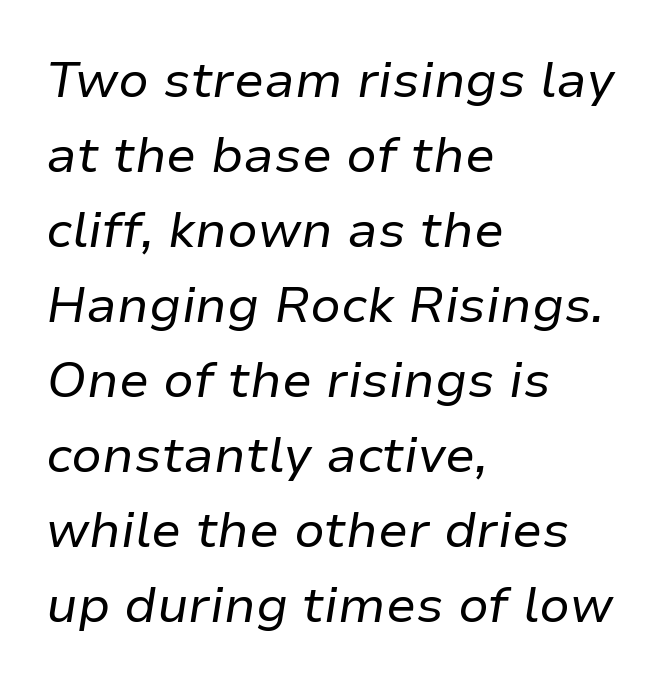
Tall strokes in this sample are angled rather than plumb. A clean baseline with only descenders dipping below it. Weight: regular or lighter. Each word holds together tightly as a unit, with standard inter-letter gaps. This block has exactly the height ordinary leading produces. Caption: multi-line text, flush left, ragged right.
